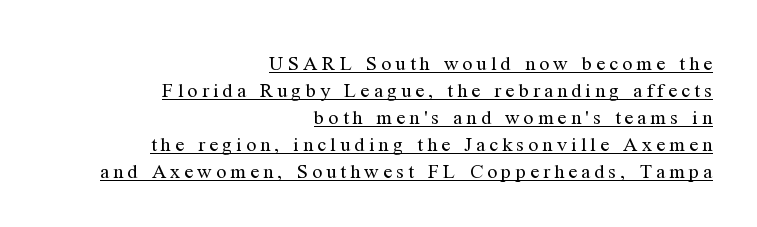
Upright lettering throughout. The sample's only ornament is a line tracing under the words. Line endings align vertically; line beginnings do not. Leading matches the norm, producing a regular column. Heft: none added — not bold.
